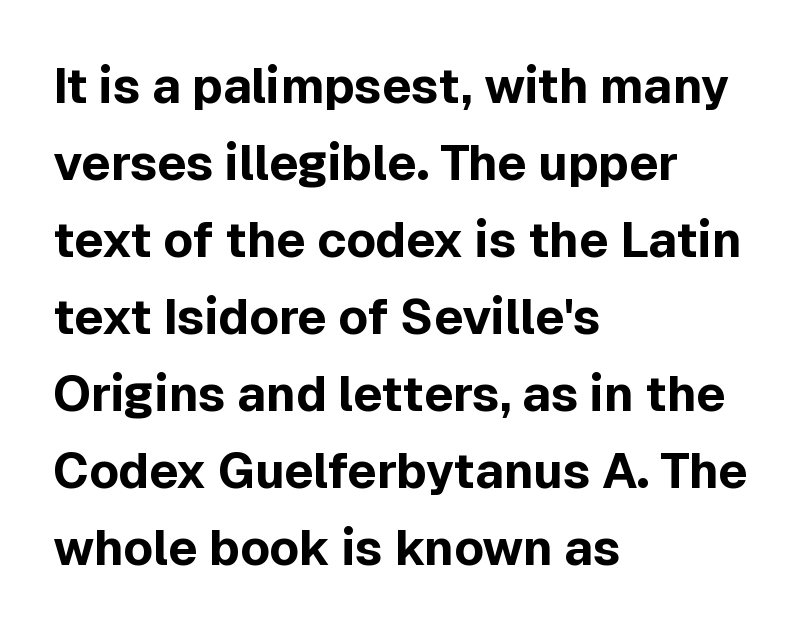
The image shows 49 px bold sans-serif type, upright; set left-aligned, normal line spacing (1.57x), normal letter spacing, not underlined; a medium x-height.
